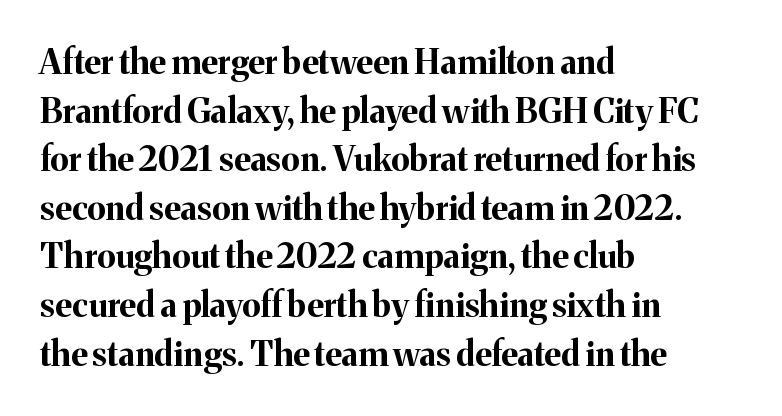
The rows are spaced the way most documents space them. Proportional: the letters do not fall into vertical columns. You'd pick this weight for a headline — it's a proper bold. Observe the ordinary spacing: letters are neighbours, not strangers. This is roman type, the default non-slanted kind. Descenders hang freely into open space.
